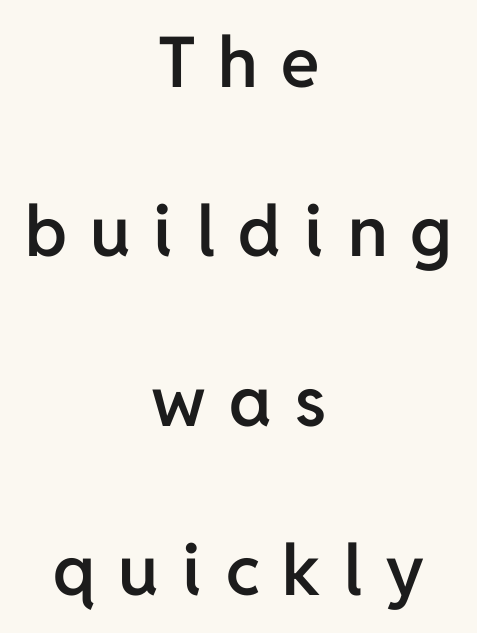
Q: Is the text bold? A: Semi-bold.
Q: Is the text italic (slanted)? A: No, it is upright.
Q: Is the typeface a serif or a sans-serif typeface? A: Sans-serif.
Q: Is the text underlined? A: No.
Q: How is the paragraph aligned? A: Centered.
Q: Is the spacing between letters normal or unusually wide? A: Unusually wide.
Q: Is the spacing between lines tight, normal or loose? A: Loose.
Q: Width (condensed, normal, or wide)? A: Normal.
Q: Stroke contrast? A: Low.
Q: x-height? A: Medium.
Q: Monospaced? A: No.
